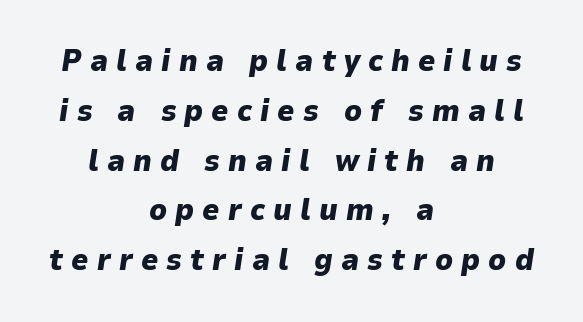
Line starts and ends both wander, symmetrically. Characters follow at a spacing far wider than the type designer built in. This rendering features lettering with no underline. The face used here is proportionally spaced, like ordinary book or web type.
